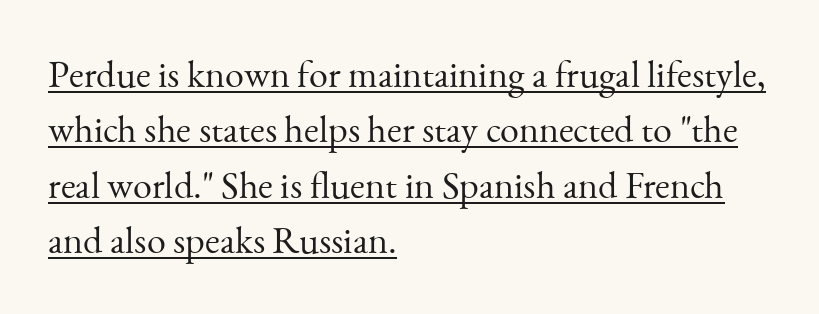
Like a heading marked for emphasis, these lines bear an underscore. Each word holds together tightly as a unit, with standard inter-letter gaps. The lines sit at an ordinary, default distance from one another. Serifs: yes, visible at the terminals of the letterforms. Horizontal alignment here is leftward, the default for most running prose. The lettering stays uniformly vertical, giving the passage a roman look.
